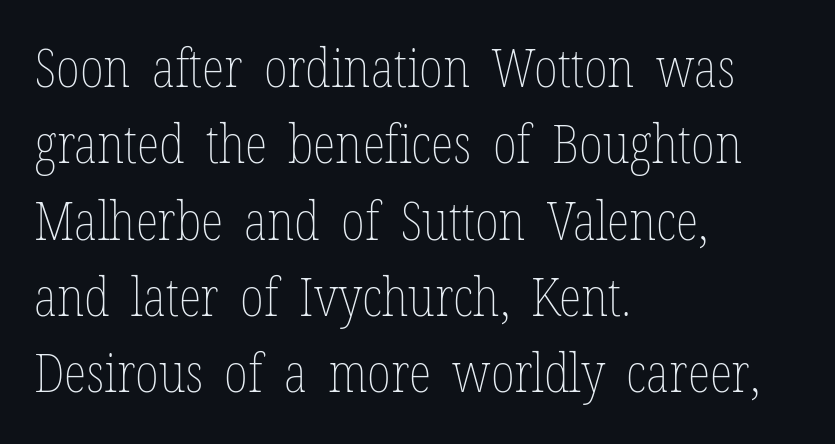
{"italic": "no", "bold": "no", "weight": "thin", "width": "condensed", "stroke_contrast": "low", "x_height": "medium", "monospaced": "no", "underline": "no", "align": "left", "line_spacing": "normal", "line_spacing_ratio": 1.44, "letter_spacing": "normal", "letter_spacing_em": 0.0, "glyph_px": 53}
